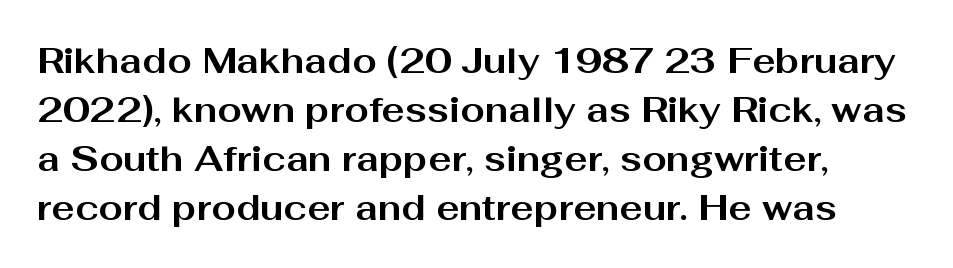
A typesetter would mark this as roman, not italic. The rendering uses a moderate line-height, typical for paragraphs. Glyph-to-glyph distance matches everyday printed text. The letters advance in unequal steps, a hallmark of proportional type.
